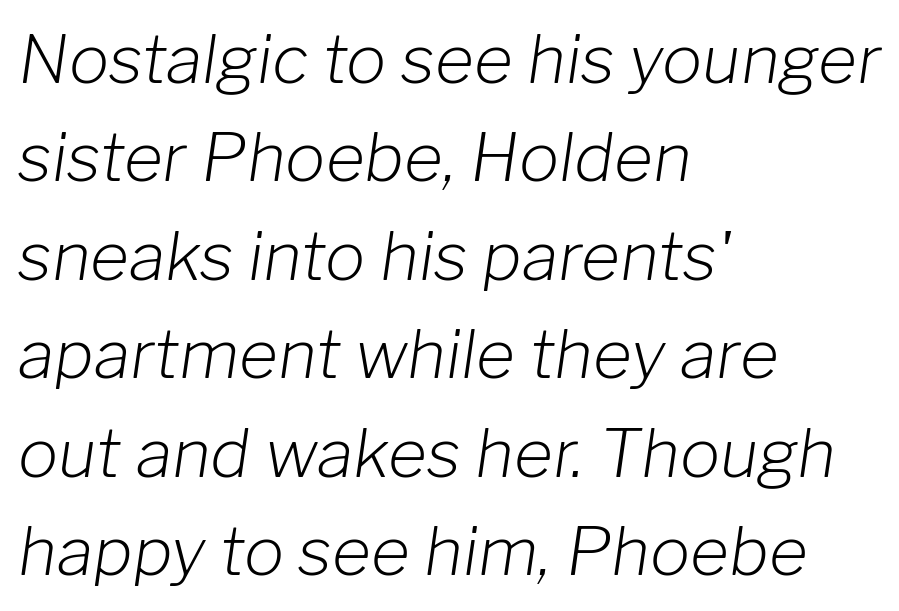
Is the type heavy? It reads as light-to-regular instead. Descenders are the only things crossing below the line. How are the letters spaced? Ordinarily, with no added tracking. The text carries the slant typical of an italic or oblique font. How would I describe the line gaps? Plain and ordinary.
